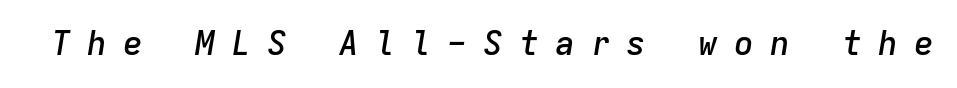
The image shows 33 px semibold type, italic (leaning right), monospaced; set unusually wide letter spacing (+0.49 em), not underlined; low stroke contrast and a medium x-height.
